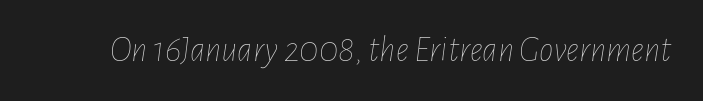
Standard letterfit; no display-style spreading of the glyphs. Compared with a typical body face, this is equally light or lighter still. Letters rest on an invisible, unmarked baseline. Would a proofreader flag this as italicized? Yes. Think of a printed novel: that variable character pitch is what you see here.
